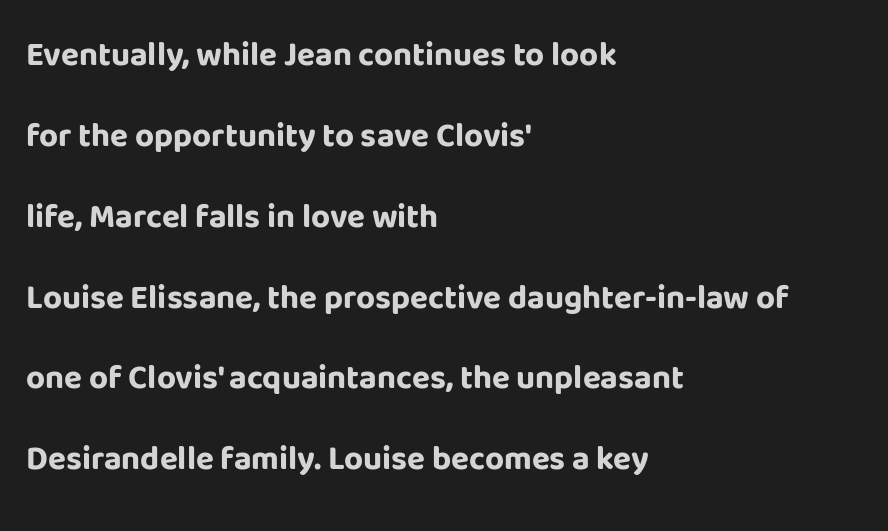
The image shows 33 px bold sans-serif type, upright; set left-aligned, loose line spacing (2.45x), normal letter spacing, not underlined; low stroke contrast and a large x-height.
